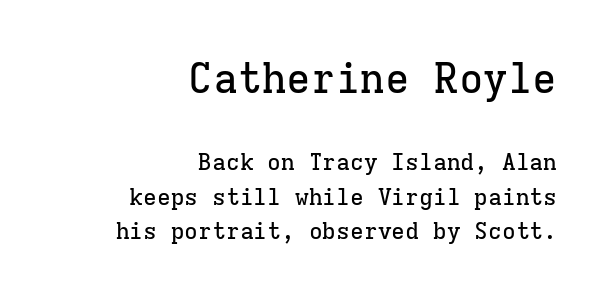
{"serif": "yes", "italic": "no", "width": "normal", "stroke_contrast": "low", "x_height": "medium", "monospaced": "yes", "underline": "no", "align": "right", "line_spacing": "normal", "line_spacing_ratio": 1.5, "letter_spacing": "normal", "letter_spacing_em": 0.0, "larger_block": "first", "size_ratio": 1.78, "glyph_px": 41}
